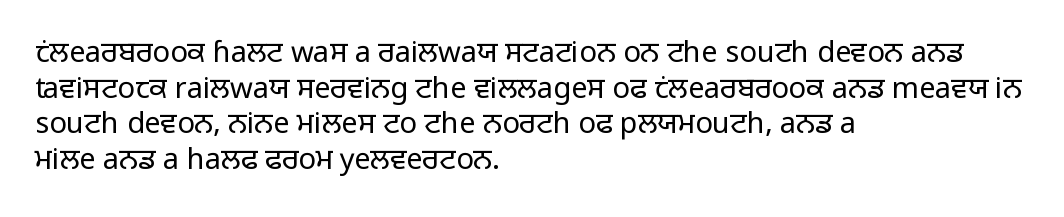
{"serif": "no", "italic": "no", "bold": "no", "weight": "regular", "width": "normal", "stroke_contrast": "low", "x_height": "medium", "monospaced": "no", "underline": "no", "align": "left", "line_spacing_ratio": 1.23, "letter_spacing": "normal", "letter_spacing_em": 0.0, "glyph_px": 29}
